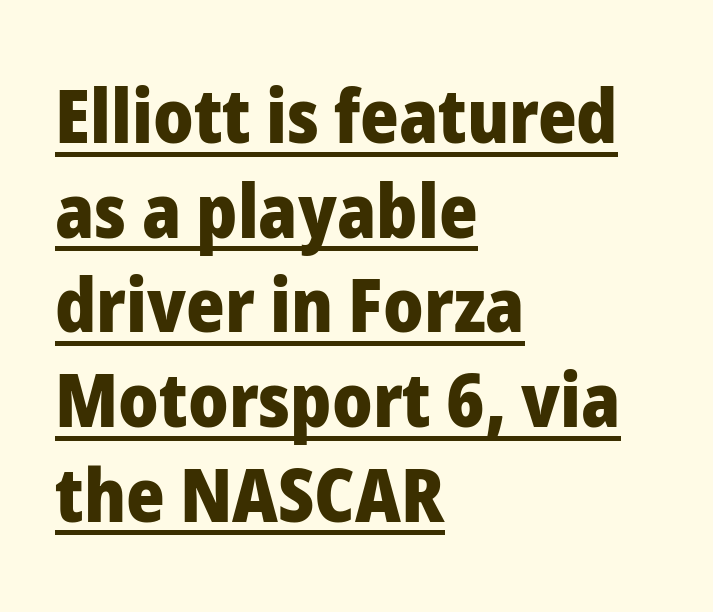
The image shows 74 px heavy sans-serif type, upright; set left-aligned, normal line spacing (1.28x), normal letter spacing, underlined; low stroke contrast and a medium x-height.
